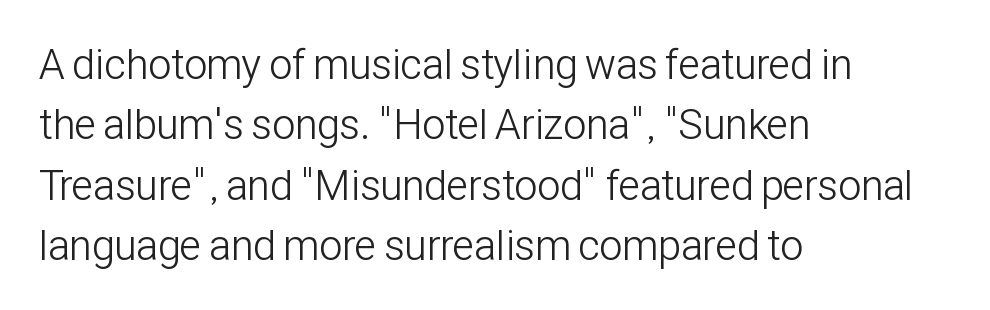
{"serif": "no", "italic": "no", "bold": "no", "weight": "light", "width": "condensed", "stroke_contrast": "low", "x_height": "medium", "monospaced": "no", "underline": "no", "align": "left", "line_spacing": "normal", "line_spacing_ratio": 1.44, "letter_spacing": "normal", "letter_spacing_em": 0.0, "glyph_px": 42}
